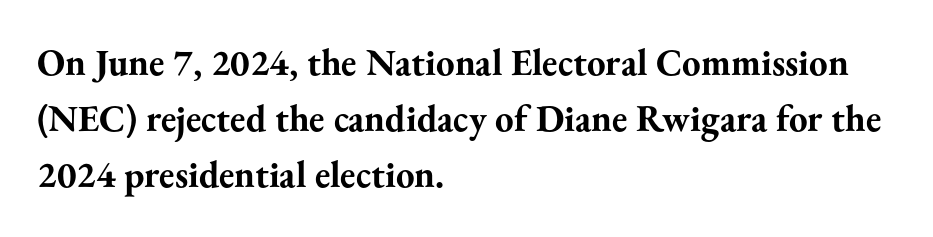
The leading is moderate, giving the passage an even texture. Notice how the stems are strictly vertical — no italics here. Does extra space separate the letters? No, they use regular spacing. Strong, thick strokes mark this as bold type.
